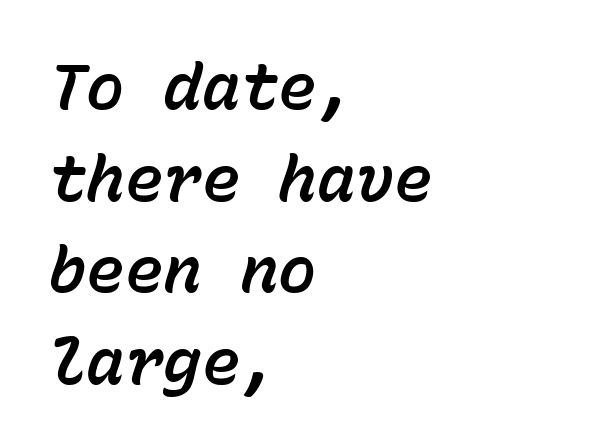
Q: Is the text italic (slanted)? A: Yes, it leans right by about 15 degrees.
Q: Is the text underlined? A: No.
Q: How is the paragraph aligned? A: Left-aligned.
Q: Is the spacing between letters normal or unusually wide? A: Normal.
Q: Is the spacing between lines tight, normal or loose? A: Normal.
Q: Width (condensed, normal, or wide)? A: Normal.
Q: Stroke contrast? A: Low.
Q: x-height? A: Medium.
Q: Monospaced? A: Yes.
